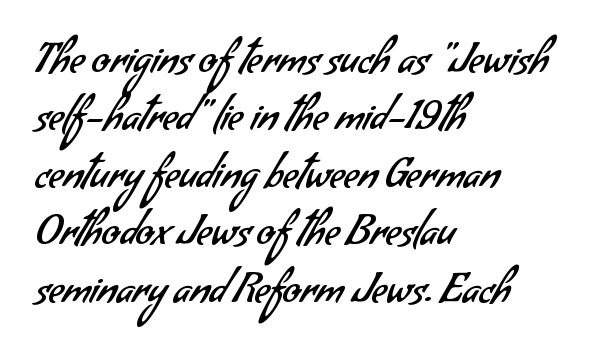
Q: Is the text bold? A: No.
Q: Is the typeface a serif or a sans-serif typeface? A: Sans-serif.
Q: Is the text underlined? A: No.
Q: How is the paragraph aligned? A: Left-aligned.
Q: Is the spacing between letters normal or unusually wide? A: Normal.
Q: Is the spacing between lines tight, normal or loose? A: Normal.
Q: Width (condensed, normal, or wide)? A: Normal.
Q: Stroke contrast? A: Low.
Q: x-height? A: Small.
Q: Monospaced? A: No.
